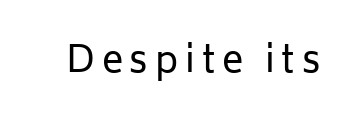
No italicization has been applied; the sample stays upright. Stems and bowls with no extra thickness — not bold. Descender tails drop into unmarked territory. Looks like regular typesetting: each glyph gets only the width it needs. A typesetter would label this face a sans.
